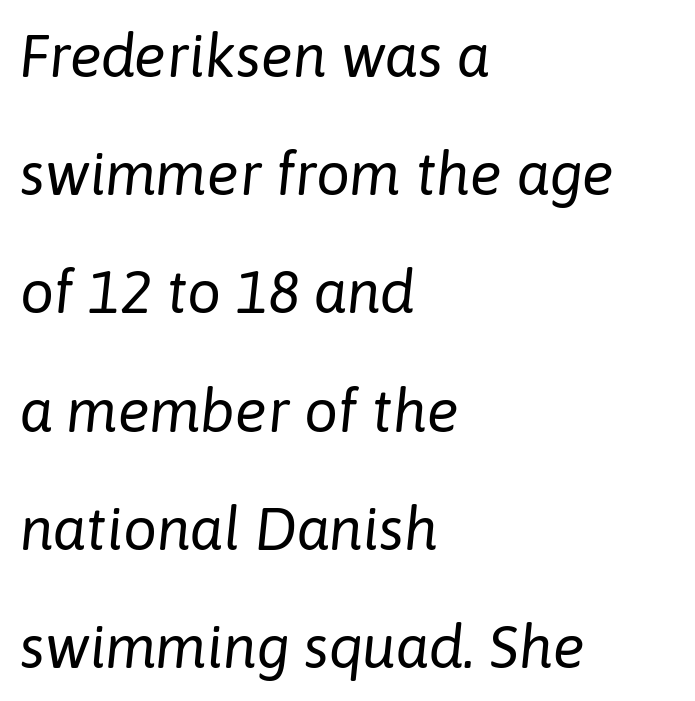
The image shows 60 px regular-weight type, italic (leaning right); set left-aligned, loose line spacing (1.97x), normal letter spacing, not underlined; low stroke contrast and a medium x-height.
